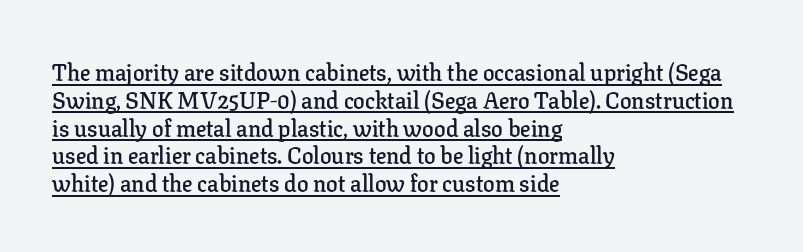
Q: Is the text bold? A: Semi-bold.
Q: Is the text italic (slanted)? A: No, it is upright.
Q: Is the text underlined? A: Yes.
Q: How is the paragraph aligned? A: Left-aligned.
Q: Is the spacing between letters normal or unusually wide? A: Normal.
